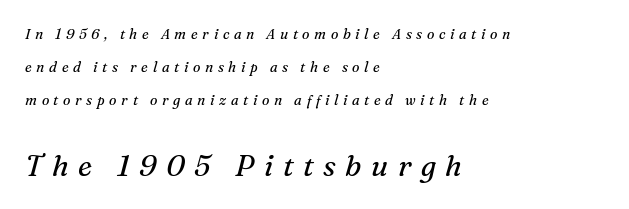
Q: Is the text bold? A: No.
Q: Is the text italic (slanted)? A: Yes, it leans right by about 16 degrees.
Q: Is the typeface a serif or a sans-serif typeface? A: Serif.
Q: Is the text underlined? A: No.
Q: How is the paragraph aligned? A: Left-aligned.
Q: Is the spacing between letters normal or unusually wide? A: Unusually wide.
Q: Is the spacing between lines tight, normal or loose? A: Loose.
Q: Which block of text is set in a larger size, the first (top) or the second (bottom)? A: The second (bottom) one.
Q: Width (condensed, normal, or wide)? A: Normal.
Q: Stroke contrast? A: Medium.
Q: x-height? A: Medium.
Q: Monospaced? A: No.
